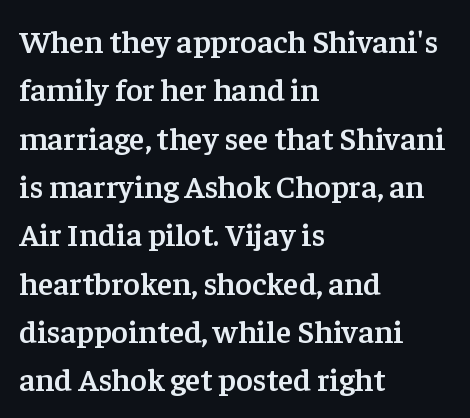
Compared with typical paragraphs, the rows here are spaced about the same. Every letter is mildly thick-stroked: semibold rather than bold. Look at the tracking — it's just the regular setting, nothing added. The zone under the glyphs is completely vacant. Here the designer chose a conventional face with non-uniform glyph widths. These lines were composed using upright roman letters.
